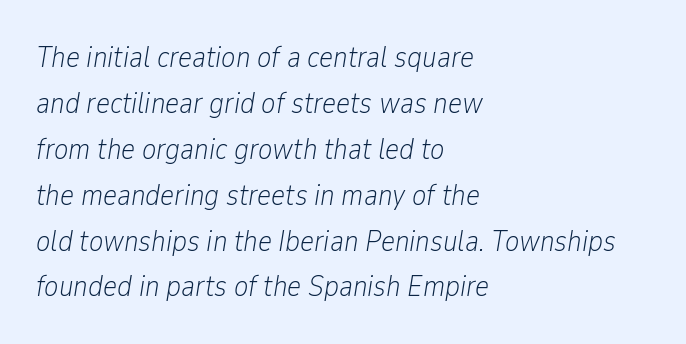
The text carries the slant typical of an italic or oblique font. Letter spacing: default. Just letters on the line, the space beneath them empty. Heaviness? Minimal to ordinary, like unemphasized prose.
